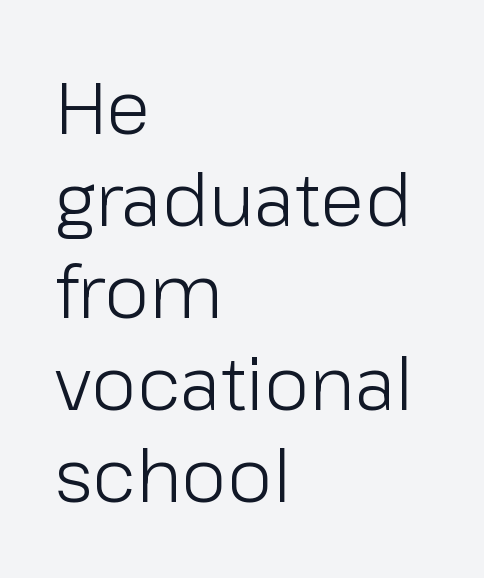
The image shows 73 px light sans-serif type, upright; set left-aligned, normal line spacing (1.26x), normal letter spacing, not underlined; low stroke contrast and a medium x-height.
